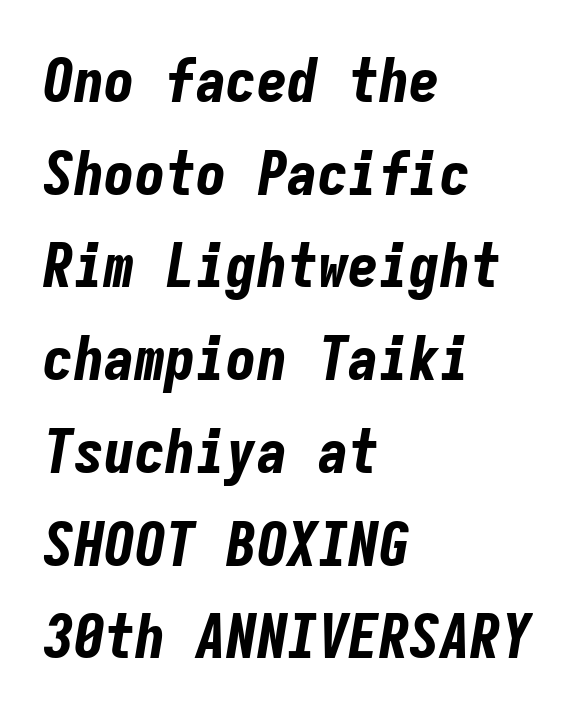
Q: Is the text bold? A: Yes.
Q: Is the text italic (slanted)? A: Yes, it leans right by about 9 degrees.
Q: Is the text underlined? A: No.
Q: How is the paragraph aligned? A: Left-aligned.
Q: Is the spacing between letters normal or unusually wide? A: Normal.
Q: Is the spacing between lines tight, normal or loose? A: Normal.
Q: Width (condensed, normal, or wide)? A: Condensed.
Q: Stroke contrast? A: Low.
Q: x-height? A: Medium.
Q: Monospaced? A: Yes.
